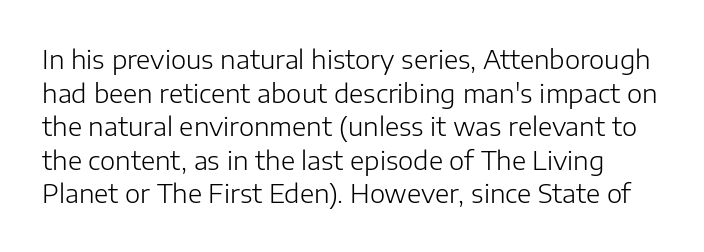
Caption: standard tracking, unaltered. Normally led — the rows are evenly, conventionally spaced. The specimen omits any rule beneath the text block's lines. The font is comparable to plain body text, perhaps lighter. The letters stand straight up with perfectly vertical stems.
